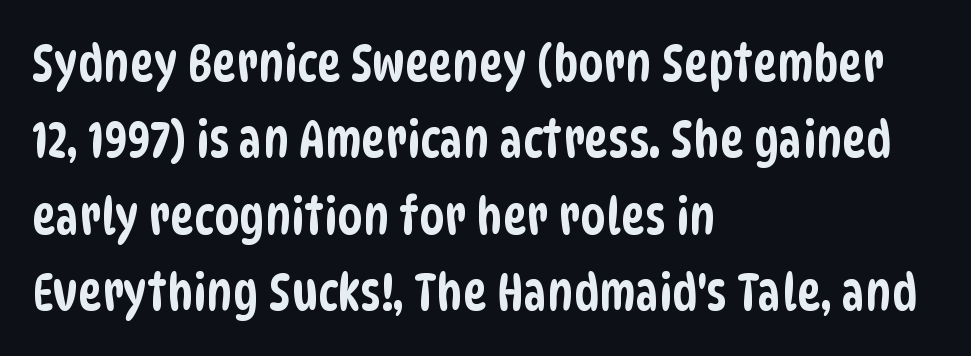
{"serif": "no", "width": "condensed", "stroke_contrast": "low", "x_height": "large", "monospaced": "no", "underline": "no", "align": "left", "line_spacing": "normal", "line_spacing_ratio": 1.5, "letter_spacing": "normal", "letter_spacing_em": 0.0, "glyph_px": 51}
